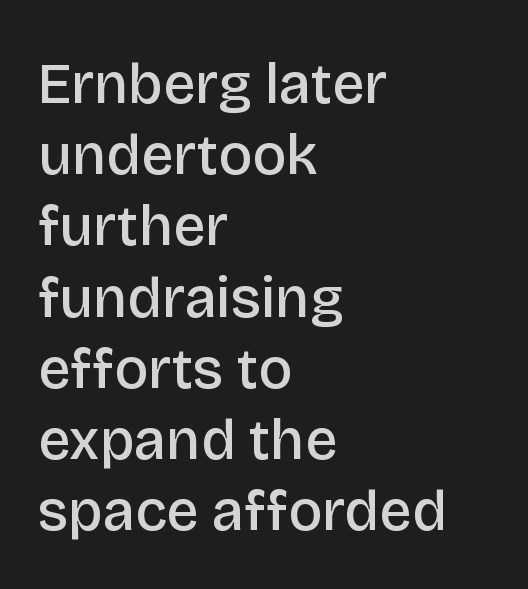
This sample uses a sans-serif face. Varying glyph widths throughout — classic text-font behaviour. The letters are semibold — heavier than regular but short of a full bold. Quick note: not italic, upright. The rendering anchors every line to the left-hand side. This block has exactly the height ordinary leading produces.
